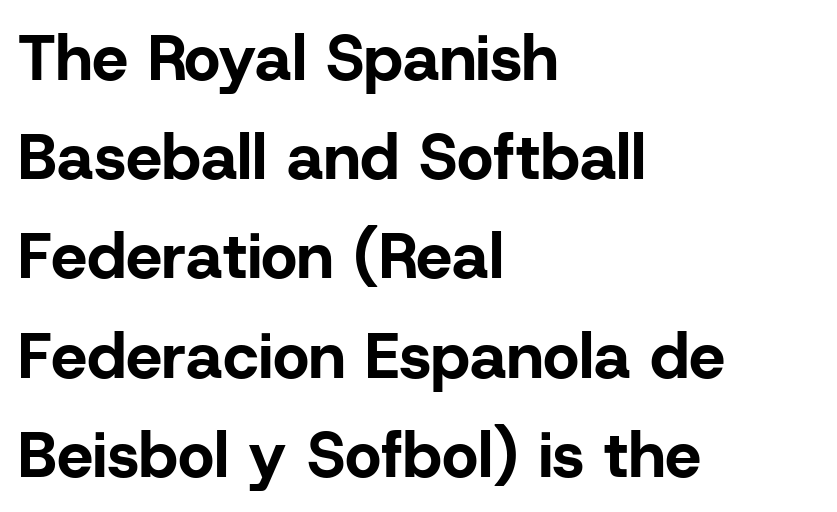
The image shows 64 px bold sans-serif type, upright; set left-aligned, normal line spacing (1.55x), normal letter spacing, not underlined; low stroke contrast and a medium x-height.
